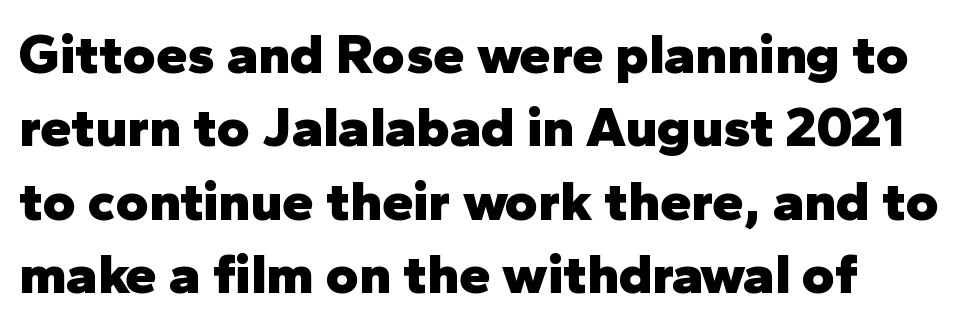
The words here are not underlined. Ordinary non-slanted type is in use. Weight check: bold — yes, fully. The font family rendered here belongs to the sans-serif group. Is there much room between lines? A standard amount, neither cramped nor airy.
